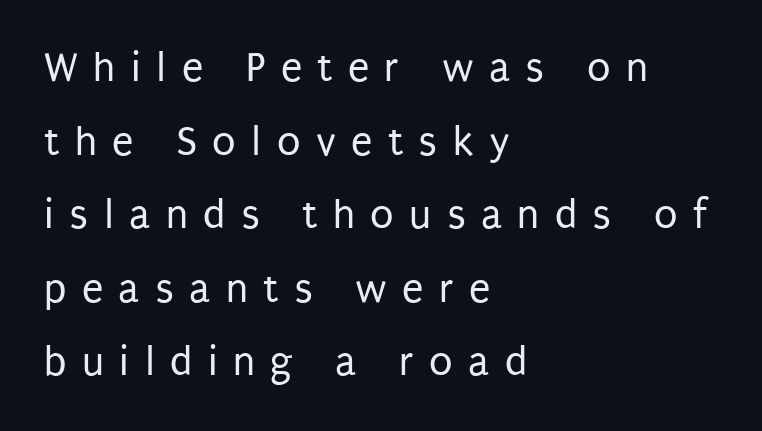
Q: Is the text bold? A: No.
Q: Is the text italic (slanted)? A: No, it is upright.
Q: Is the typeface a serif or a sans-serif typeface? A: Sans-serif.
Q: Is the text underlined? A: No.
Q: How is the paragraph aligned? A: Left-aligned.
Q: Is the spacing between letters normal or unusually wide? A: Unusually wide.
Q: Width (condensed, normal, or wide)? A: Condensed.
Q: Stroke contrast? A: Low.
Q: x-height? A: Large.
Q: Monospaced? A: No.
